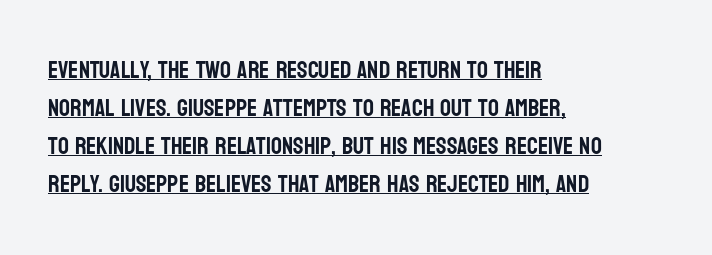
Q: Is the text italic (slanted)? A: No, it is upright.
Q: Is the text underlined? A: Yes.
Q: How is the paragraph aligned? A: Left-aligned.
Q: Is the spacing between letters normal or unusually wide? A: Normal.
Q: Is the spacing between lines tight, normal or loose? A: Normal.
